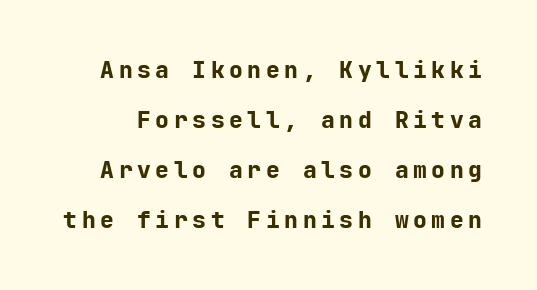
The image shows 23 px bold type, upright; set loose line spacing (2.17x), unusually wide letter spacing (+0.2 em), not underlined.
